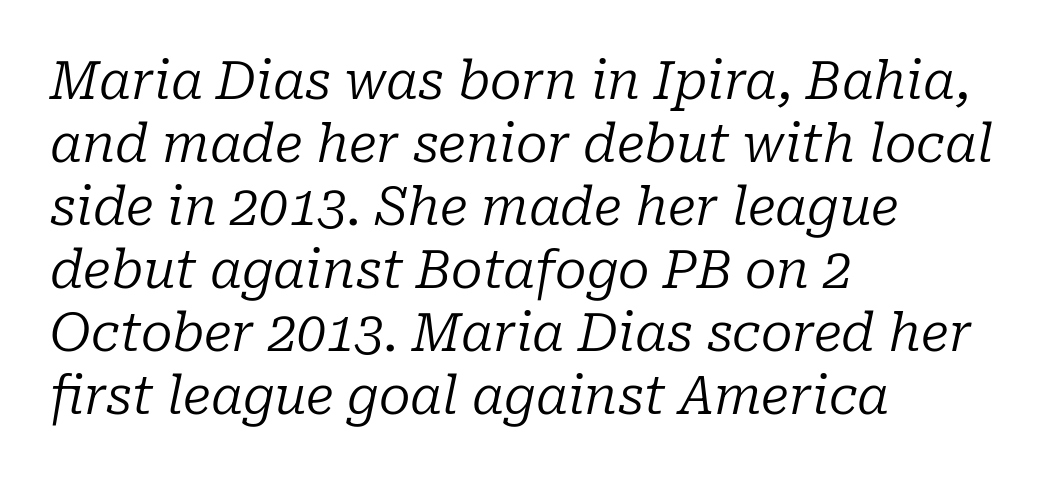
Q: Is the text bold? A: No.
Q: Is the text italic (slanted)? A: Yes, it leans right by about 10 degrees.
Q: Is the typeface a serif or a sans-serif typeface? A: Serif.
Q: Is the text underlined? A: No.
Q: How is the paragraph aligned? A: Left-aligned.
Q: Is the spacing between letters normal or unusually wide? A: Normal.
Q: Width (condensed, normal, or wide)? A: Normal.
Q: Stroke contrast? A: Low.
Q: x-height? A: Medium.
Q: Monospaced? A: No.
